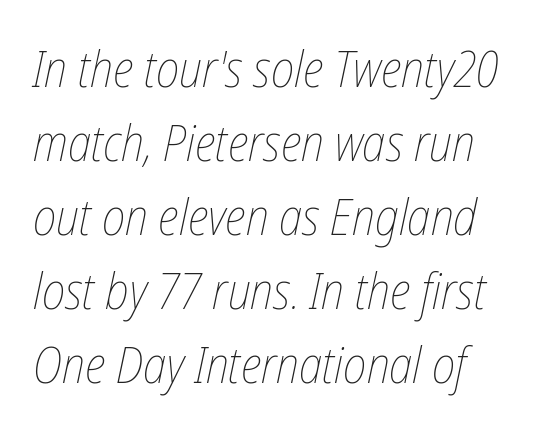
Heaviness? Minimal to ordinary, like unemphasized prose. These lines are rendered in a variable-pitch font. The specimen omits any rule beneath the text block's lines. The setting favours the left margin, as ordinary paragraphs usually do. The letterforms sit shoulder to shoulder at normal distance.
